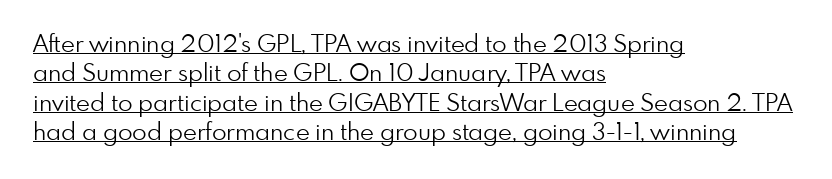
The image shows 24 px text type, upright; set left-aligned, line spacing 1.22x, normal letter spacing, underlined.
